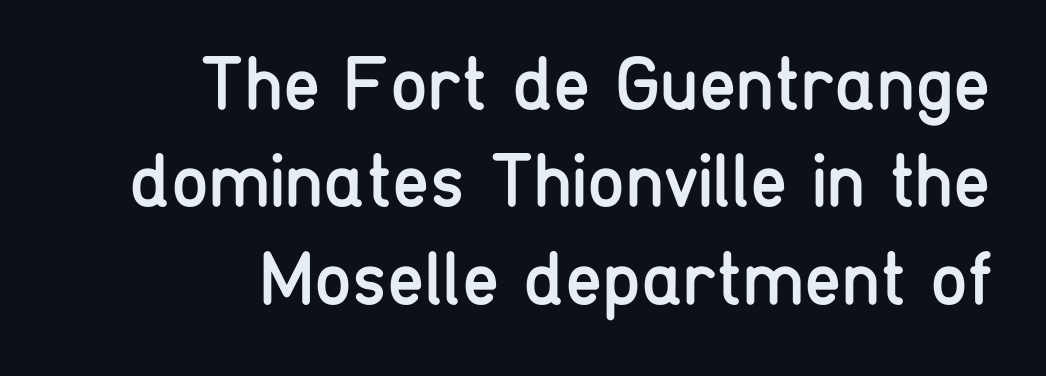
Q: Is the text bold? A: No.
Q: Is the text italic (slanted)? A: No, it is upright.
Q: Is the typeface a serif or a sans-serif typeface? A: Sans-serif.
Q: Is the text underlined? A: No.
Q: How is the paragraph aligned? A: Right-aligned.
Q: Is the spacing between letters normal or unusually wide? A: Normal.
Q: Is the spacing between lines tight, normal or loose? A: Normal.
Q: Width (condensed, normal, or wide)? A: Condensed.
Q: Stroke contrast? A: Low.
Q: x-height? A: Medium.
Q: Monospaced? A: No.
